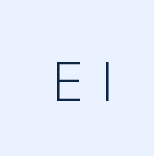
A sans-serif font was chosen for this passage. You could not count columns in this text — the font is proportionally spaced. Type without underlining. Between one letter and the next there's a generous, obvious gap. Ink coverage per letter is moderate at most.
